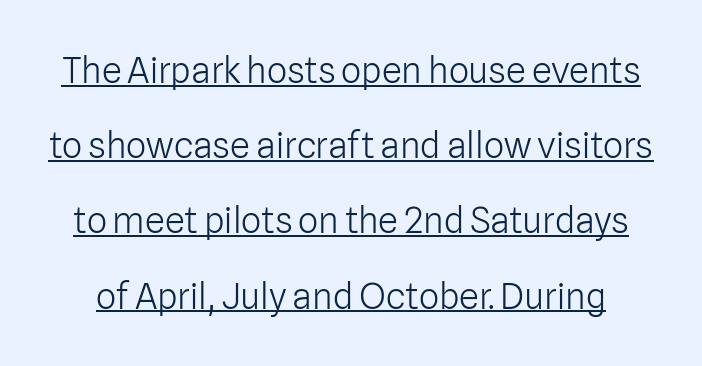
The image shows 36 px light sans-serif type, upright; set loose line spacing (2.09x), normal letter spacing, underlined; low stroke contrast and a medium x-height.
